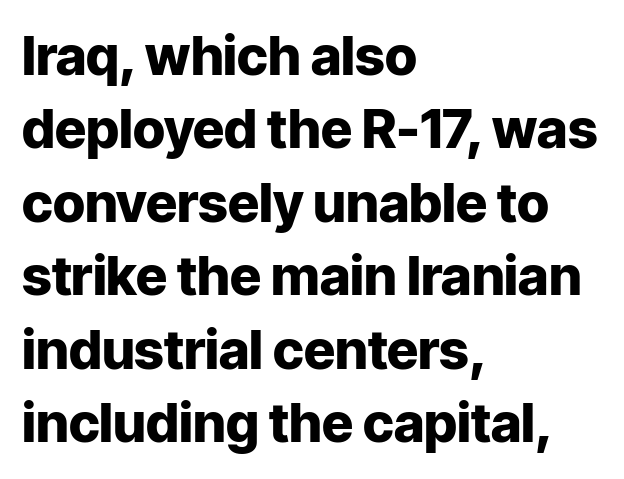
Each new line begins a customary step beneath the previous one. The letters advance in unequal steps, a hallmark of proportional type. A typesetter would label this face a sans. Caption: standard tracking, unaltered. Designer's note — italics off, roman on.
